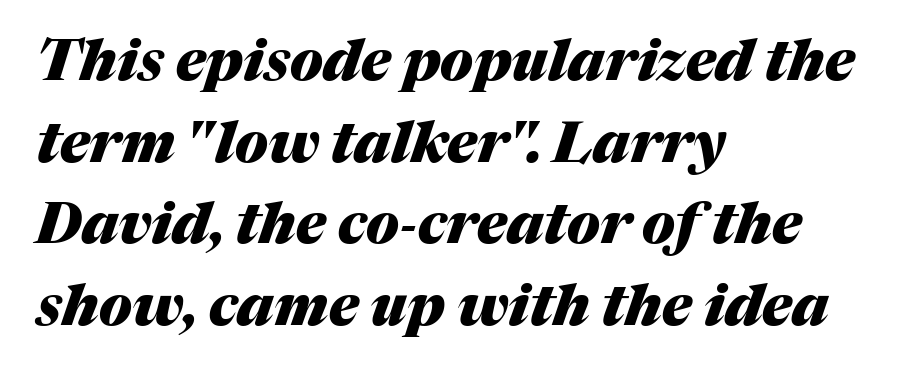
{"italic": "yes", "lean": "right", "slant_degrees": 17, "bold": "yes", "weight": "heavy", "width": "normal", "stroke_contrast": "medium", "x_height": "medium", "monospaced": "no", "underline": "no", "align": "left", "line_spacing": "normal", "line_spacing_ratio": 1.43, "letter_spacing": "normal", "letter_spacing_em": 0.0, "glyph_px": 57}
